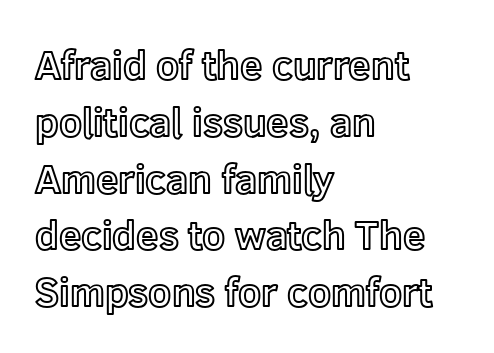
Note the varied advance widths — an 'i' is clearly narrower than an 'm'. Each row of text sits above clean, open space. The type is set solid horizontally, with unmodified tracking. The letters stand upright; this is a roman face. If you measured baseline to baseline, you'd find a middling distance. Short and long lines alike share a common starting point at left.
